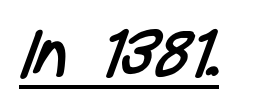
The image shows 68 px regular-weight, condensed sans-serif type; set normal letter spacing, underlined; low stroke contrast and a medium x-height.
